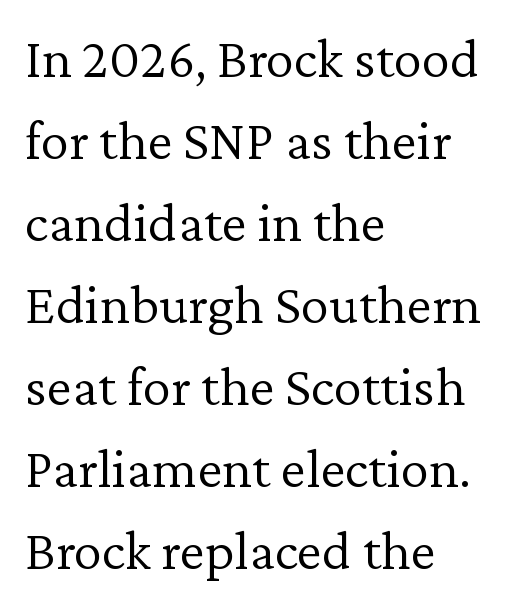
Q: Is the text bold? A: No.
Q: Is the text italic (slanted)? A: No, it is upright.
Q: Is the typeface a serif or a sans-serif typeface? A: Serif.
Q: Is the text underlined? A: No.
Q: How is the paragraph aligned? A: Left-aligned.
Q: Is the spacing between letters normal or unusually wide? A: Normal.
Q: Is the spacing between lines tight, normal or loose? A: Normal.
Q: Width (condensed, normal, or wide)? A: Normal.
Q: Stroke contrast? A: Low.
Q: x-height? A: Medium.
Q: Monospaced? A: No.
